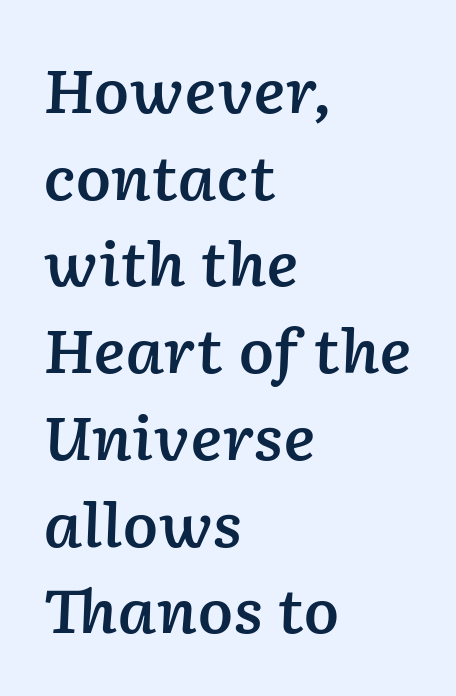
The image shows 59 px semibold type, italic (leaning right); set left-aligned, normal line spacing (1.47x), normal letter spacing, not underlined; low stroke contrast and a medium x-height.
